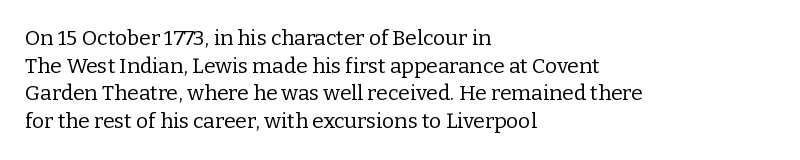
Q: Is the text bold? A: No.
Q: Is the text italic (slanted)? A: No, it is upright.
Q: Is the text underlined? A: No.
Q: How is the paragraph aligned? A: Left-aligned.
Q: Is the spacing between letters normal or unusually wide? A: Normal.
Q: Is the spacing between lines tight, normal or loose? A: Normal.
